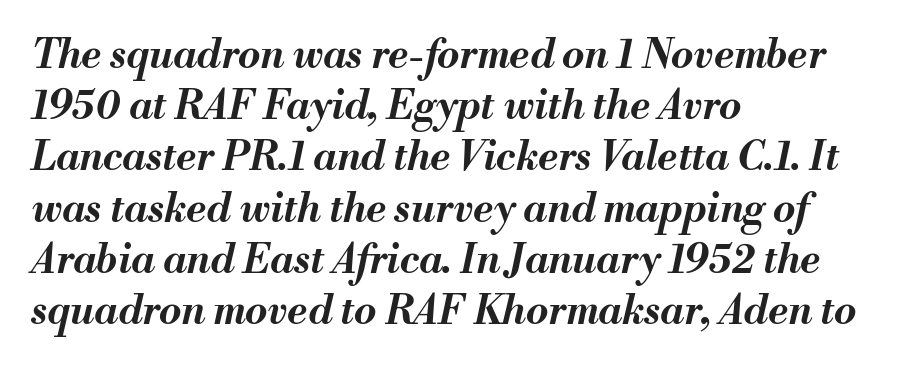
{"italic": "yes", "lean": "right", "slant_degrees": 13, "bold": "yes", "weight": "bold", "width": "normal", "stroke_contrast": "medium", "x_height": "small", "monospaced": "no", "underline": "no", "align": "left", "line_spacing": "normal", "line_spacing_ratio": 1.28, "letter_spacing": "normal", "letter_spacing_em": 0.0, "glyph_px": 40}
